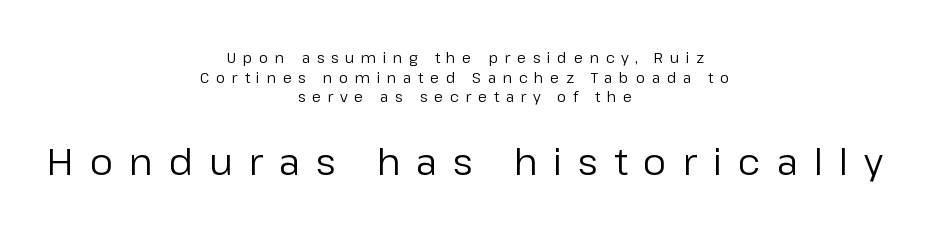
The image shows 37 px regular-weight sans-serif type, upright; set centered, normal line spacing (1.31x), unusually wide letter spacing (+0.43 em), not underlined; the second (bottom) block is 2.47x larger; low stroke contrast and a medium x-height.
